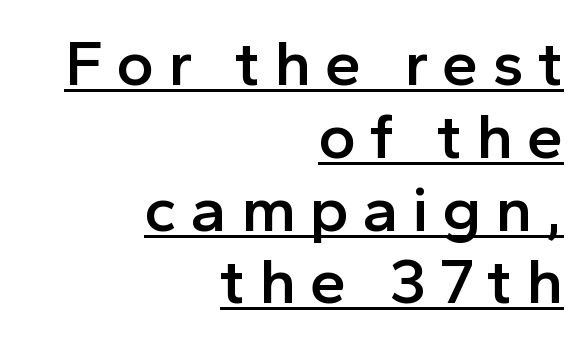
Q: Is the text bold? A: Semi-bold.
Q: Is the text italic (slanted)? A: No, it is upright.
Q: Is the typeface a serif or a sans-serif typeface? A: Sans-serif.
Q: Is the text underlined? A: Yes.
Q: How is the paragraph aligned? A: Right-aligned.
Q: Is the spacing between letters normal or unusually wide? A: Unusually wide.
Q: Is the spacing between lines tight, normal or loose? A: Tight.
Q: Width (condensed, normal, or wide)? A: Normal.
Q: x-height? A: Medium.
Q: Monospaced? A: No.
